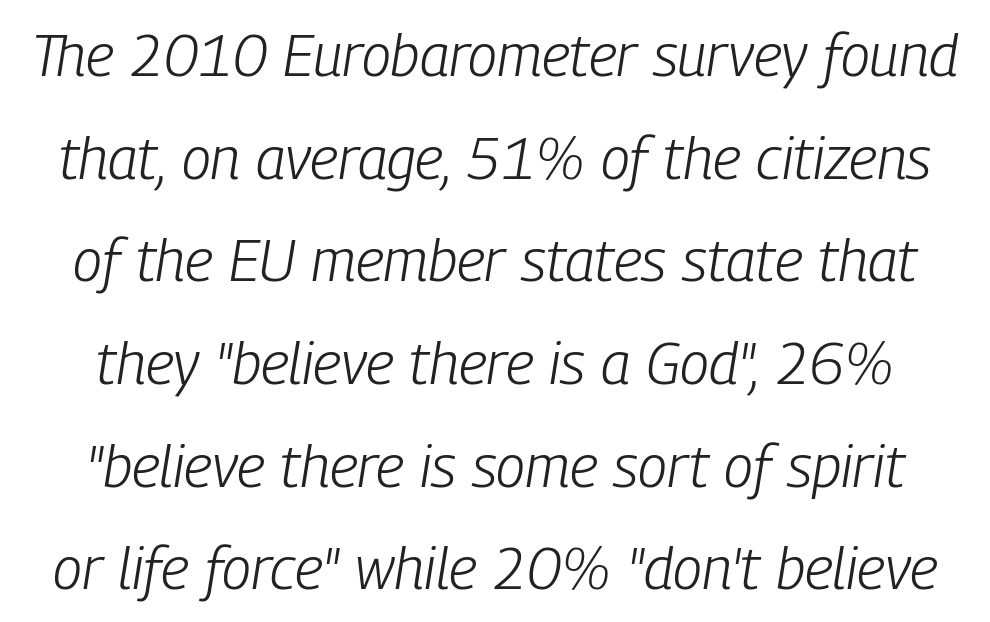
{"italic": "yes", "lean": "right", "slant_degrees": 9, "bold": "no", "weight": "light", "width": "condensed", "stroke_contrast": "low", "x_height": "medium", "monospaced": "no", "underline": "no", "line_spacing_ratio": 1.74, "letter_spacing": "normal", "letter_spacing_em": 0.0, "glyph_px": 59}
